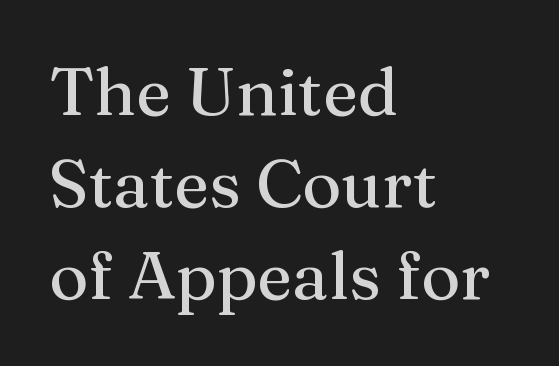
Q: Is the text italic (slanted)? A: No, it is upright.
Q: Is the typeface a serif or a sans-serif typeface? A: Serif.
Q: Is the text underlined? A: No.
Q: How is the paragraph aligned? A: Left-aligned.
Q: Is the spacing between letters normal or unusually wide? A: Normal.
Q: Is the spacing between lines tight, normal or loose? A: Normal.
Q: Width (condensed, normal, or wide)? A: Normal.
Q: Stroke contrast? A: Medium.
Q: x-height? A: Medium.
Q: Monospaced? A: No.
